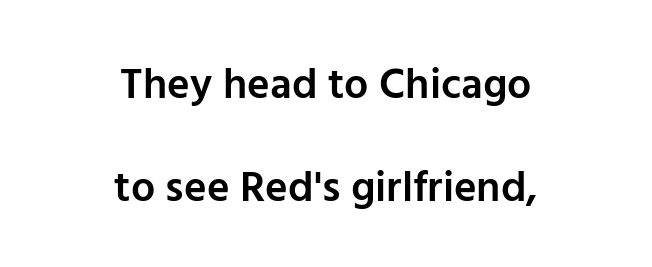
The image shows 43 px semibold sans-serif type, upright; set centered, loose line spacing (2.39x), normal letter spacing, not underlined; low stroke contrast and a medium x-height.
